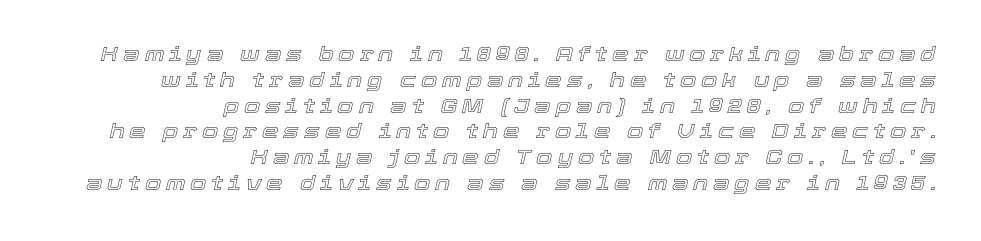
{"italic": "yes", "lean": "right", "slant_degrees": 12, "underline": "no", "align": "right", "line_spacing_ratio": 1.23, "letter_spacing": "wide", "letter_spacing_em": 0.23, "glyph_px": 21}
